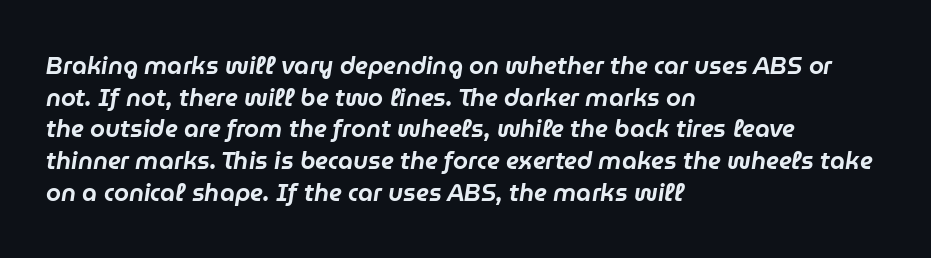
Whoever set this chose a conventional vertical rhythm. Italic? Definitely — the glyphs are oblique. Underline: absent. Words appear dense and cohesive because spacing is normal.
